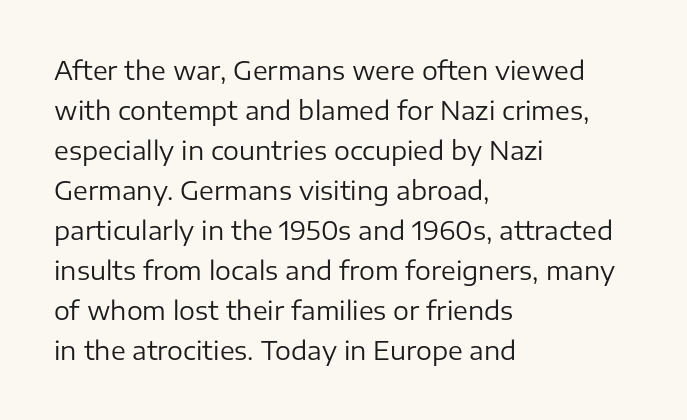
Q: Is the text bold? A: No.
Q: Is the text italic (slanted)? A: No, it is upright.
Q: Is the text underlined? A: No.
Q: How is the paragraph aligned? A: Left-aligned.
Q: Is the spacing between letters normal or unusually wide? A: Normal.
Q: Is the spacing between lines tight, normal or loose? A: Normal.
